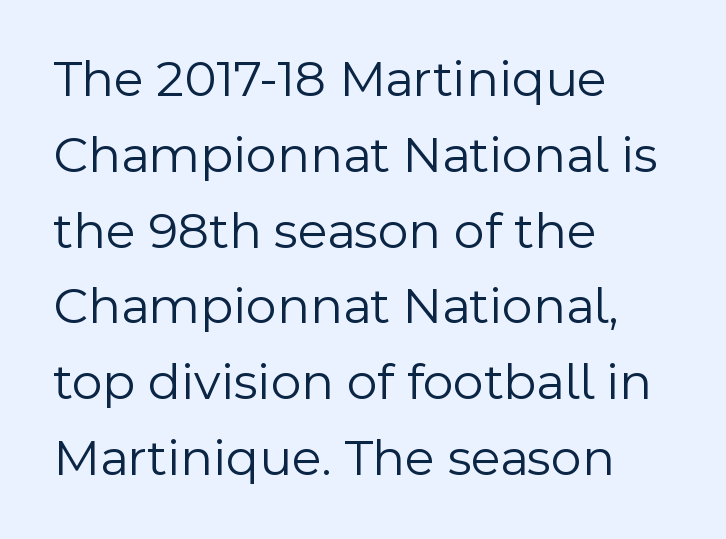
The image shows 53 px light sans-serif type, upright; set left-aligned, normal line spacing (1.43x), normal letter spacing, not underlined; a medium x-height.
